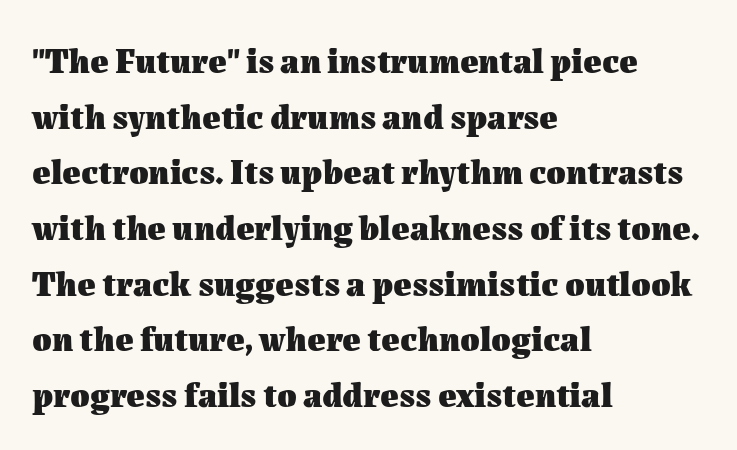
The image shows 35 px heavy type, upright; set left-aligned, normal line spacing (1.59x), normal letter spacing, not underlined; medium stroke contrast and a medium x-height.
